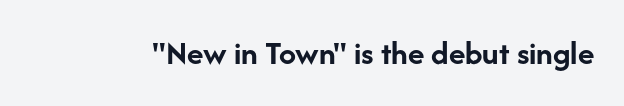
The image shows 34 px semibold sans-serif type, upright; set normal letter spacing, not underlined; low stroke contrast and a medium x-height.
